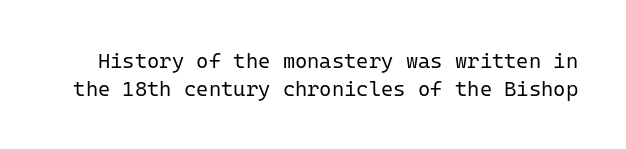
Q: Is the text bold? A: No.
Q: Is the text italic (slanted)? A: No, it is upright.
Q: Is the text underlined? A: No.
Q: Is the spacing between letters normal or unusually wide? A: Normal.
Q: Is the spacing between lines tight, normal or loose? A: Normal.
